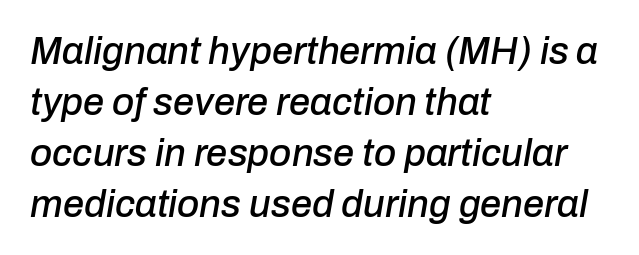
The image shows 38 px text type, italic (leaning right); set left-aligned, normal line spacing (1.34x), normal letter spacing, not underlined; low stroke contrast and a medium x-height.
